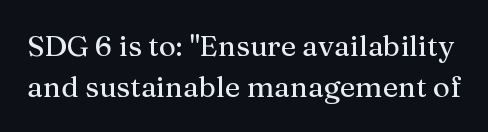
Proportional: the letters do not fall into vertical columns. What's the leading like? Ordinary, nothing unusual. Decoration check: the copy has no underline. Every character sits straight up, as roman type does. To sum up the face: it has serifs. These lines keep a tight, regular rhythm from letter to letter.
